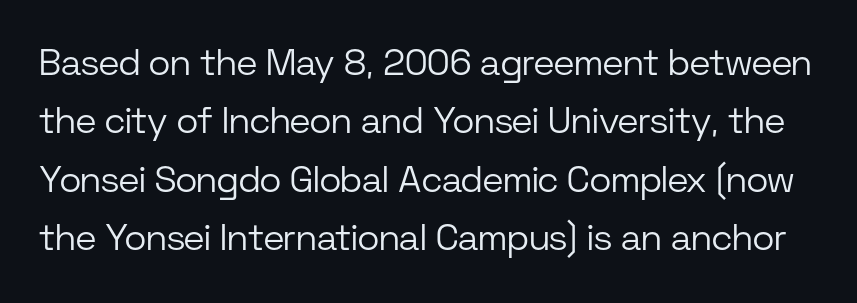
Q: Is the text bold? A: No.
Q: Is the text italic (slanted)? A: No, it is upright.
Q: Is the typeface a serif or a sans-serif typeface? A: Sans-serif.
Q: Is the text underlined? A: No.
Q: Is the spacing between letters normal or unusually wide? A: Normal.
Q: Is the spacing between lines tight, normal or loose? A: Normal.
Q: Width (condensed, normal, or wide)? A: Normal.
Q: Stroke contrast? A: Low.
Q: x-height? A: Medium.
Q: Monospaced? A: No.
